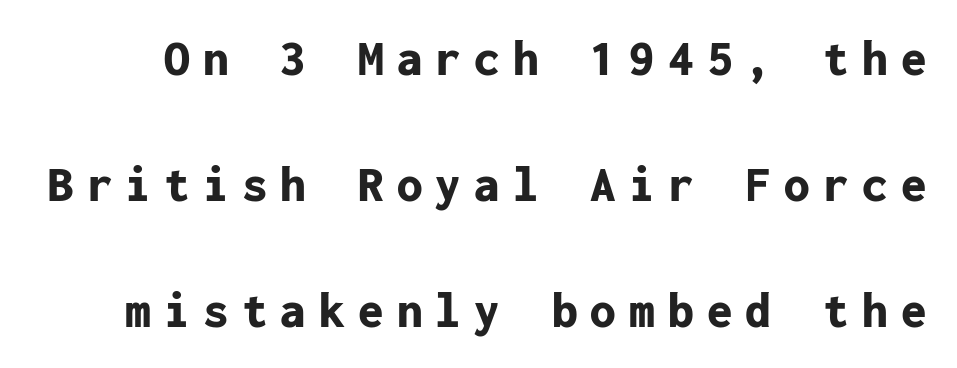
The image shows 51 px bold sans-serif type, upright, monospaced; set loose line spacing (2.47x), unusually wide letter spacing (+0.26 em), not underlined; low stroke contrast and a medium x-height.
